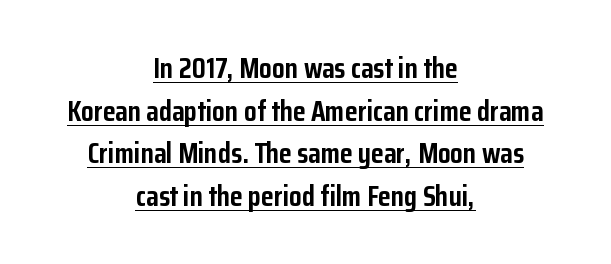
Q: Is the text bold? A: Yes.
Q: Is the text italic (slanted)? A: No, it is upright.
Q: Is the typeface a serif or a sans-serif typeface? A: Sans-serif.
Q: Is the text underlined? A: Yes.
Q: How is the paragraph aligned? A: Centered.
Q: Is the spacing between letters normal or unusually wide? A: Normal.
Q: Is the spacing between lines tight, normal or loose? A: Normal.
Q: Width (condensed, normal, or wide)? A: Condensed.
Q: Stroke contrast? A: Low.
Q: x-height? A: Medium.
Q: Monospaced? A: No.
